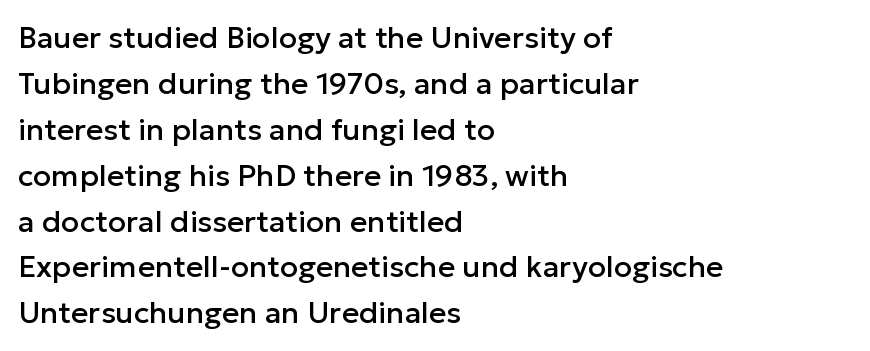
Q: Is the text italic (slanted)? A: No, it is upright.
Q: Is the typeface a serif or a sans-serif typeface? A: Sans-serif.
Q: Is the text underlined? A: No.
Q: How is the paragraph aligned? A: Left-aligned.
Q: Is the spacing between letters normal or unusually wide? A: Normal.
Q: Is the spacing between lines tight, normal or loose? A: Normal.
Q: Width (condensed, normal, or wide)? A: Normal.
Q: Stroke contrast? A: Low.
Q: x-height? A: Medium.
Q: Monospaced? A: No.
